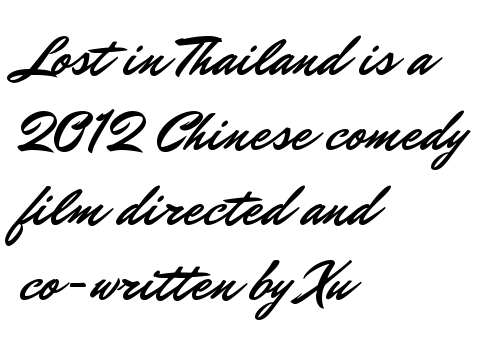
The image shows 56 px sans-serif type; set left-aligned, normal line spacing (1.34x), normal letter spacing, not underlined; low stroke contrast and a small x-height.
